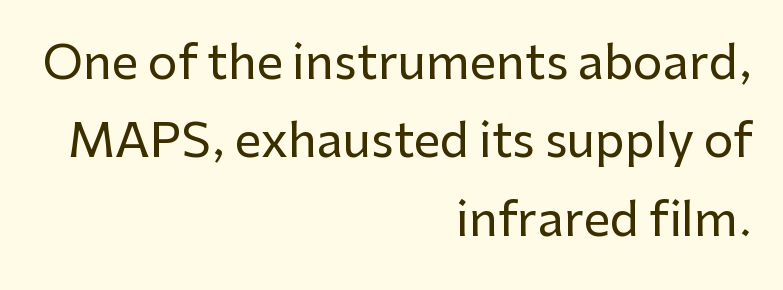
{"serif": "no", "italic": "no", "width": "normal", "stroke_contrast": "low", "x_height": "medium", "monospaced": "no", "underline": "no", "align": "right", "line_spacing": "normal", "line_spacing_ratio": 1.67, "letter_spacing": "normal", "letter_spacing_em": 0.0, "glyph_px": 47}
